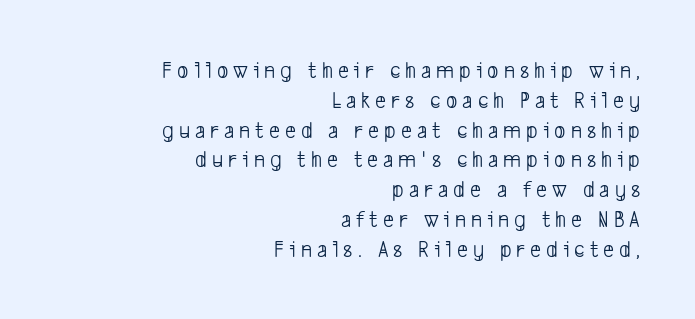
This rendering features lettering with no underline. The face used here is rendered with a markedly widened letterfit. Notice how the passage keeps a crisp vertical edge on the right only. Weight: not bold — regular or lighter.
